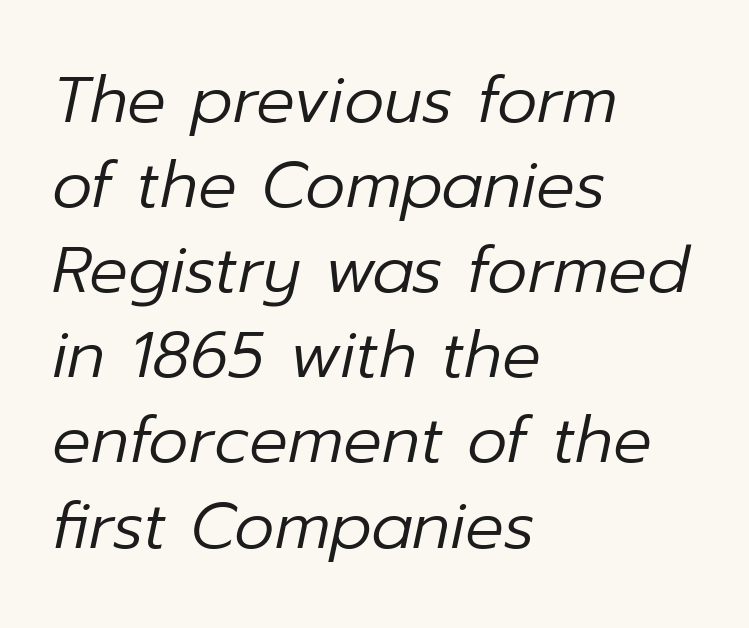
The image shows 64 px regular-weight type, italic (leaning right); set left-aligned, normal line spacing (1.33x), normal letter spacing, not underlined; low stroke contrast and a medium x-height.
